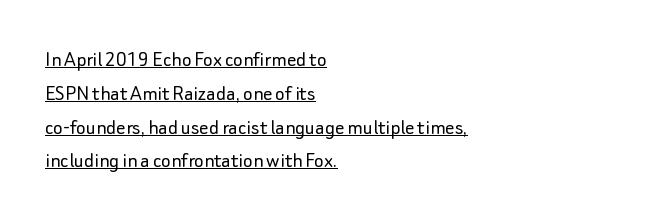
Spacing between characters is what you'd get straight out of the box. In terms of posture, this sample is upright. One-word summary of the alignment: left. This reads as an unemphasized weight, regular at the heaviest.
